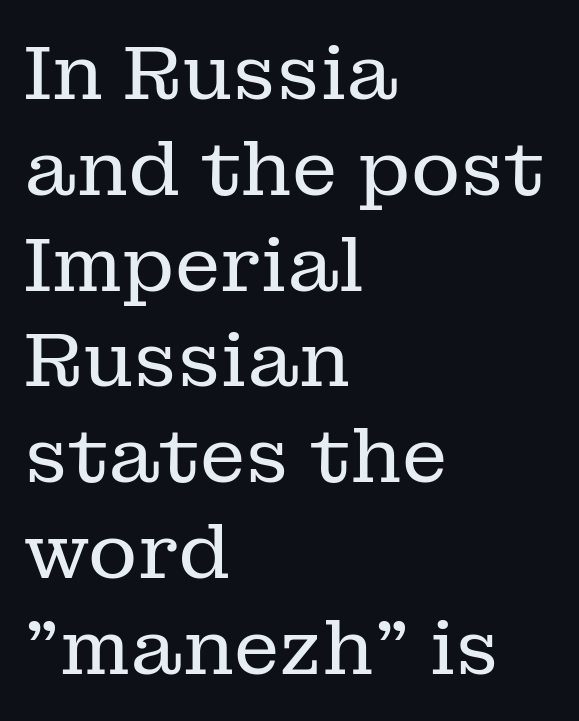
Q: Is the text bold? A: No.
Q: Is the text italic (slanted)? A: No, it is upright.
Q: Is the typeface a serif or a sans-serif typeface? A: Serif.
Q: Is the text underlined? A: No.
Q: How is the paragraph aligned? A: Left-aligned.
Q: Is the spacing between letters normal or unusually wide? A: Normal.
Q: Is the spacing between lines tight, normal or loose? A: Normal.
Q: Width (condensed, normal, or wide)? A: Normal.
Q: Stroke contrast? A: Low.
Q: x-height? A: Medium.
Q: Monospaced? A: No.
